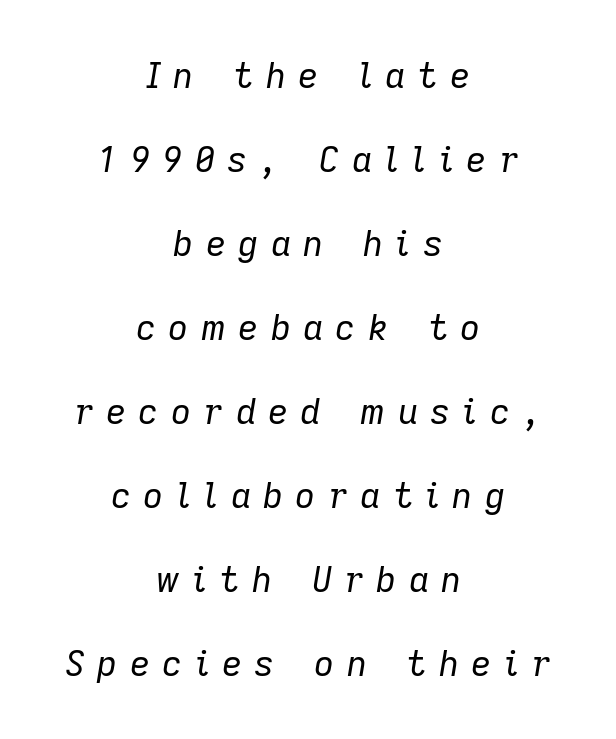
If you drew a line through each stem, it would be angled. Honestly, there is no underline to notice here at all. The rendering uses natural spacing where letterforms have individual widths. On a weight scale, this lands at 450 or below. Quick note: interline space is abundant.
